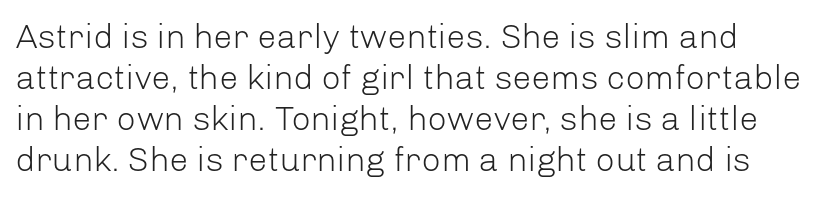
Look at the tracking — it's just the regular setting, nothing added. Stems here are at most as thick as an everyday book face. The face used here is a sans, in the tradition of grotesques and geometrics. The words here are not underlined. The font's upright variant was chosen for this text.
